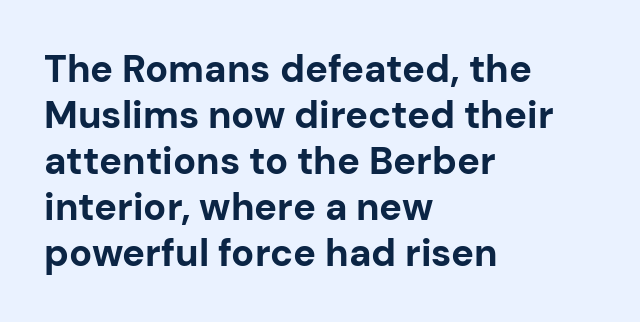
Short note: letters normally spaced. The rendering uses natural spacing where letterforms have individual widths. This sample uses an upright cut, with every glyph sitting square on the baseline. All the whitespace from short lines collects on the right.
